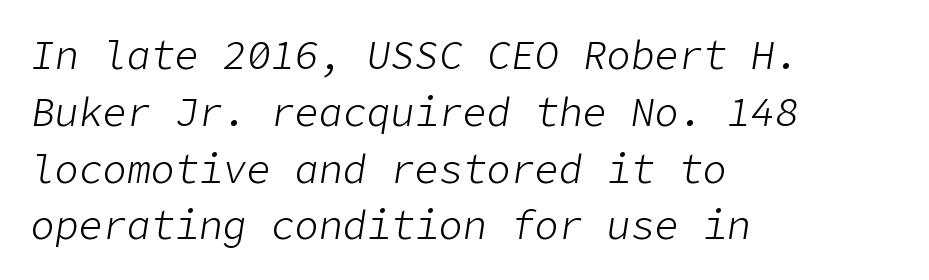
Quick note: underline off. If you measured baseline to baseline, you'd find a middling distance. These glyphs show unthickened strokes, regular width or finer. This is oblique type, the kind used for emphasis or titles.
